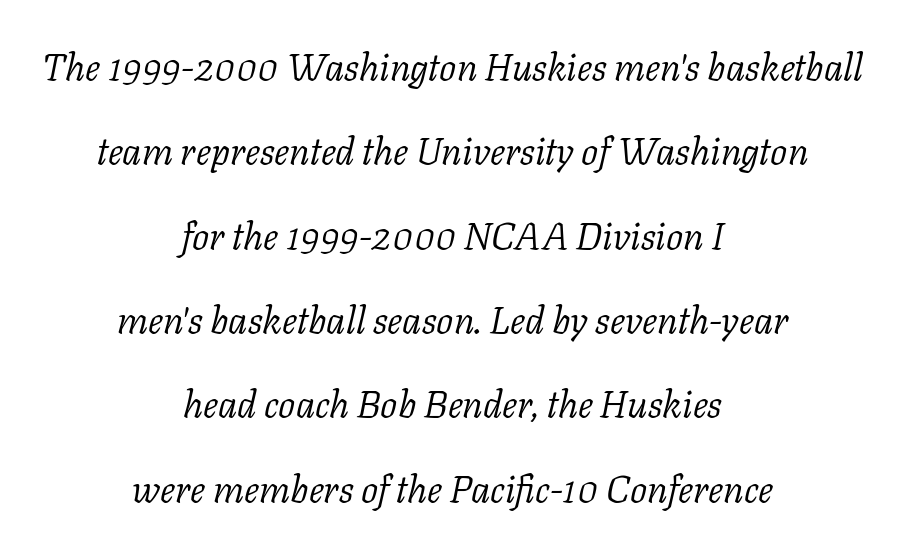
A typesetter would call this proportional, since set widths differ per character. Unbolded letterforms with no extra heft. Short note: letters normally spaced. Typeset on center — no edge is straight.
